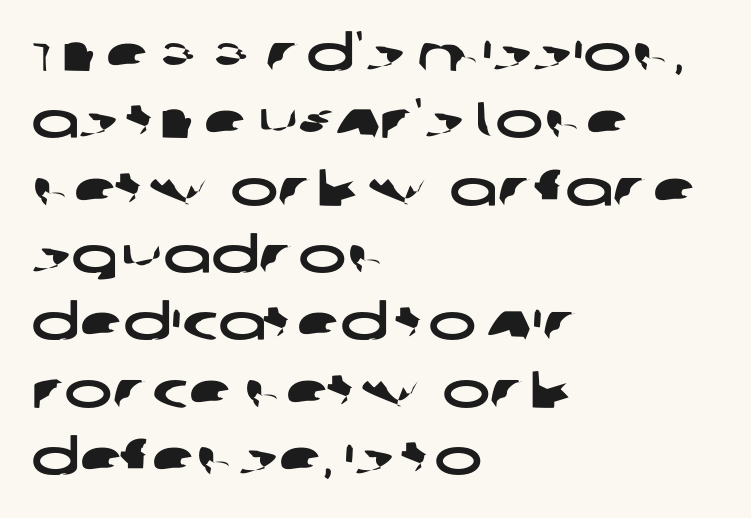
The image shows 51 px wide sans-serif type; set left-aligned, normal line spacing (1.32x), normal letter spacing, not underlined; low stroke contrast and a large x-height.
